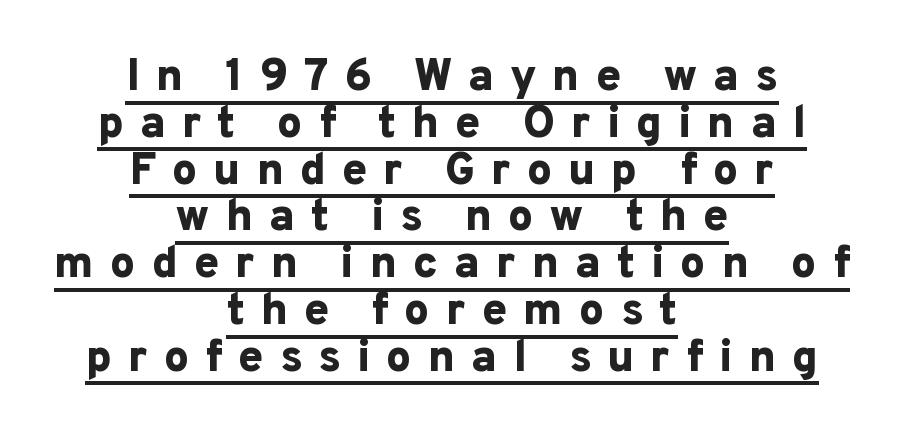
The image shows 45 px bold sans-serif type, upright; set centered, tight line spacing (1.04x), unusually wide letter spacing (+0.35 em), underlined; low stroke contrast and a medium x-height.
